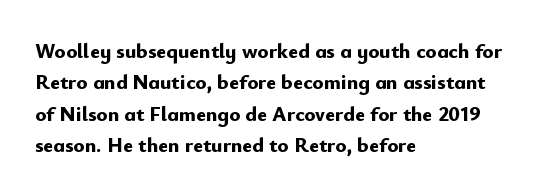
Q: Is the text bold? A: Yes.
Q: Is the text italic (slanted)? A: No, it is upright.
Q: Is the text underlined? A: No.
Q: How is the paragraph aligned? A: Left-aligned.
Q: Is the spacing between letters normal or unusually wide? A: Normal.
Q: Is the spacing between lines tight, normal or loose? A: Normal.
